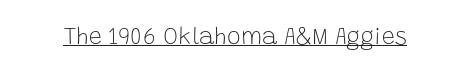
Q: Is the text bold? A: No.
Q: Is the text italic (slanted)? A: No, it is upright.
Q: Is the text underlined? A: Yes.
Q: Is the spacing between letters normal or unusually wide? A: Normal.
